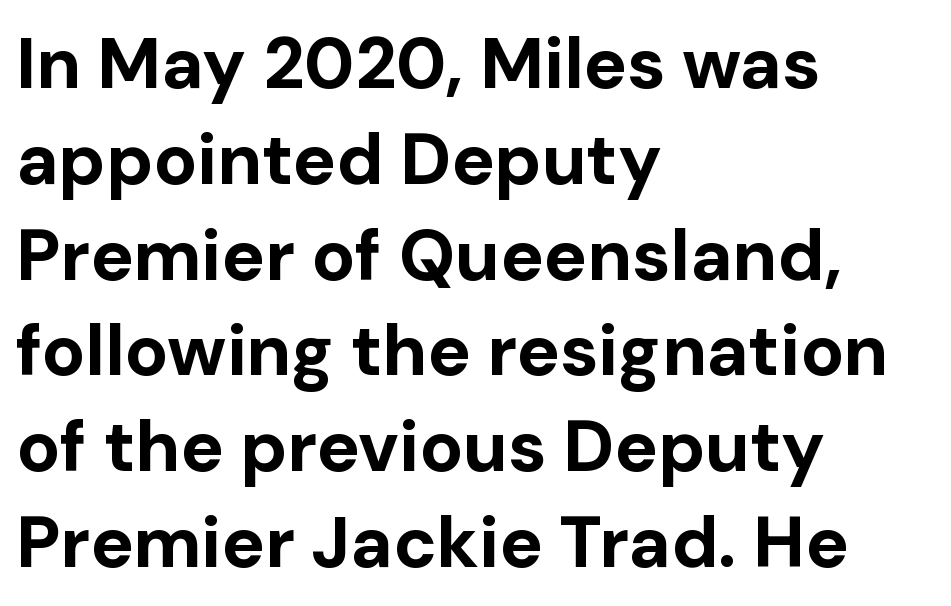
Q: Is the text bold? A: Yes.
Q: Is the text italic (slanted)? A: No, it is upright.
Q: Is the typeface a serif or a sans-serif typeface? A: Sans-serif.
Q: Is the text underlined? A: No.
Q: How is the paragraph aligned? A: Left-aligned.
Q: Is the spacing between letters normal or unusually wide? A: Normal.
Q: Is the spacing between lines tight, normal or loose? A: Normal.
Q: Width (condensed, normal, or wide)? A: Normal.
Q: Stroke contrast? A: Low.
Q: x-height? A: Medium.
Q: Monospaced? A: No.
